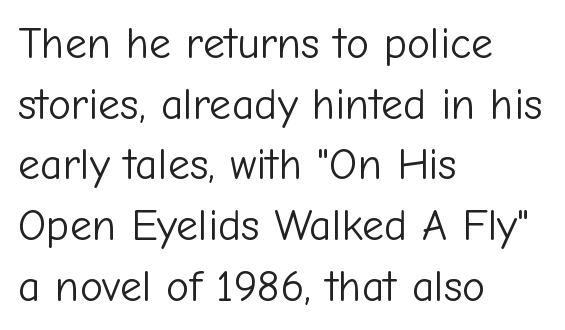
The image shows 44 px light sans-serif type, upright; set left-aligned, normal line spacing (1.38x), normal letter spacing, not underlined; low stroke contrast and a medium x-height.
